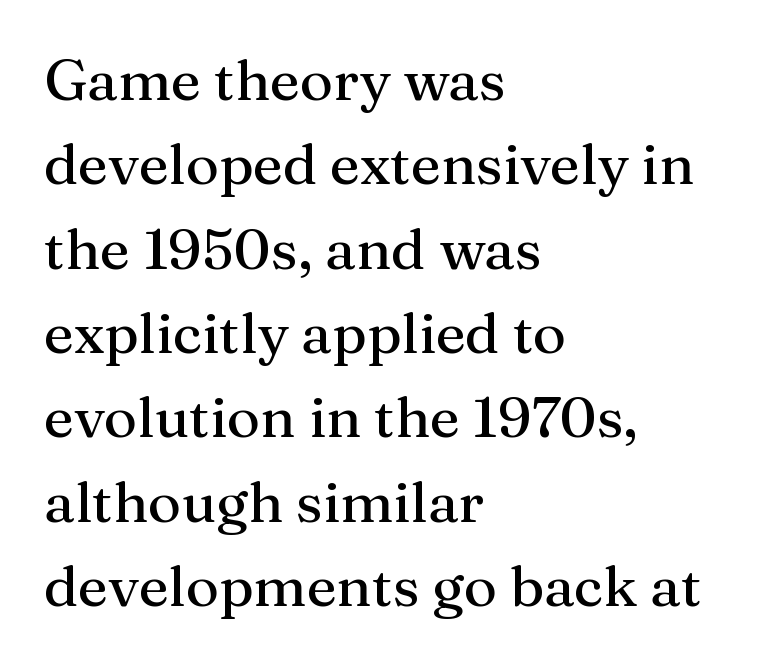
The rag falls on the right side of this text block. Descender tails drop into unmarked territory. This is serif lettering, the kind often seen in printed books. Each letter keeps its own natural width here, so spacing adapts to shape.
